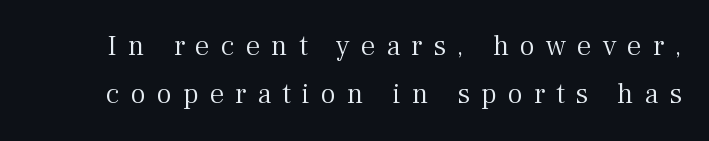
The image shows 29 px light serif type, upright; set normal line spacing (1.67x), unusually wide letter spacing (+0.38 em), not underlined; medium stroke contrast and a medium x-height.
